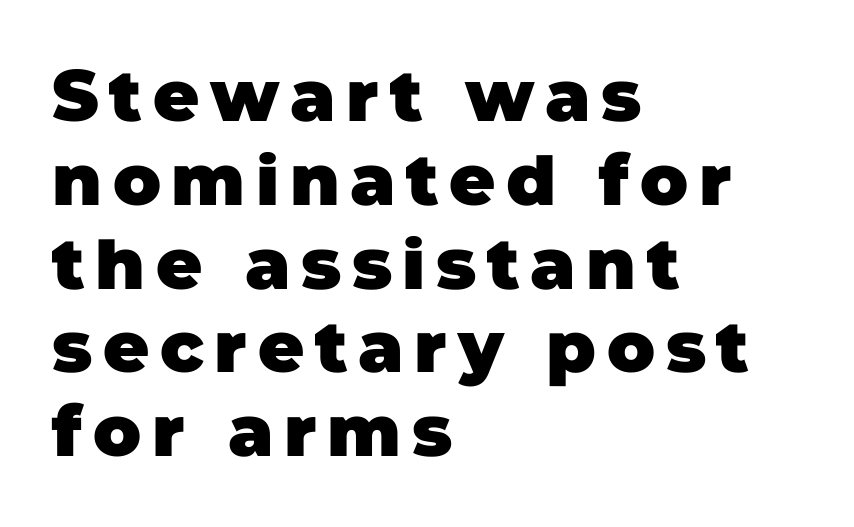
Descenders hang freely into open space. Is the type bold? Yes — the strokes are clearly thick and heavy. You could not count columns in this text — the font is proportionally spaced. Does the type have serifs? No, each stem ends abruptly. Alignment: flush left.
